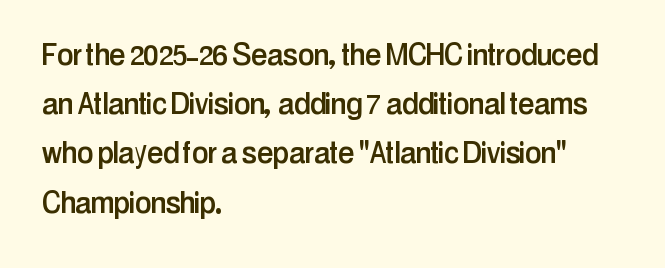
The designer left line spacing at the default. These lines keep a tight, regular rhythm from letter to letter. You could not count columns in this text — the font is proportionally spaced. In CSS terms this would be text-align: left. In terms of letterform style, serifs are entirely absent. Descender tails drop into unmarked territory.
